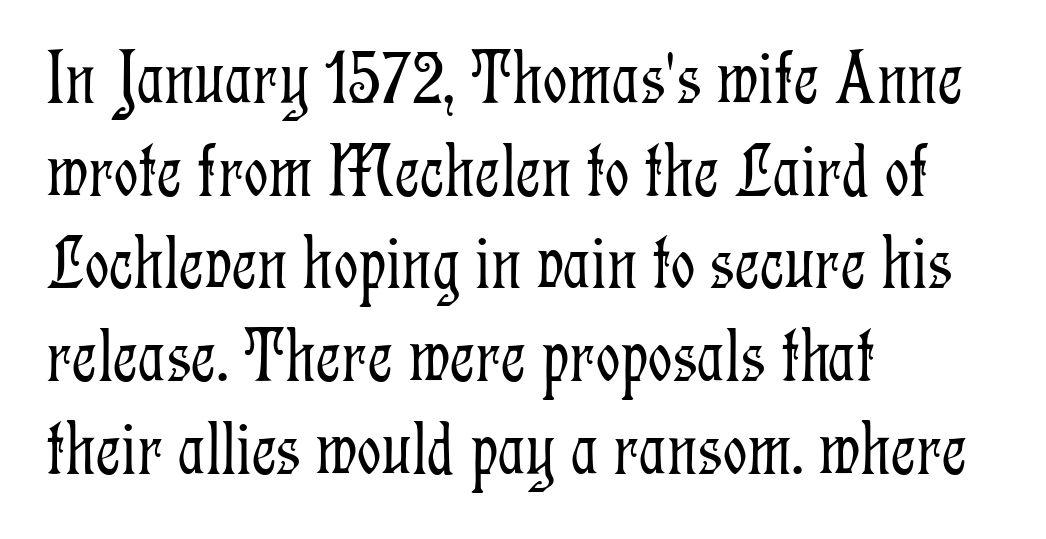
Little horizontal feet cap the strokes, marking this as serif type. Characters remain perfectly vertical along every line. The words here are not underlined. Here the designer chose a conventional face with non-uniform glyph widths.
